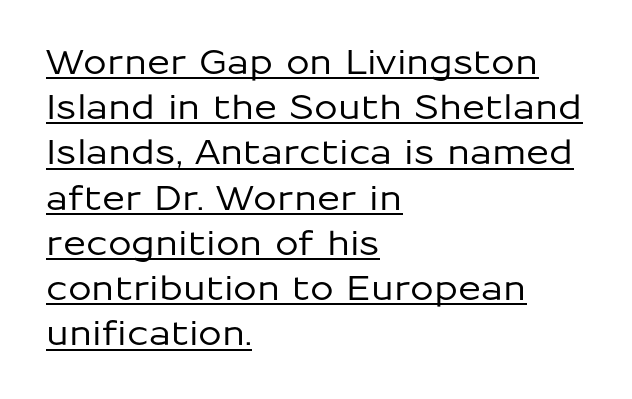
{"serif": "no", "italic": "no", "width": "normal", "stroke_contrast": "low", "x_height": "medium", "monospaced": "no", "underline": "yes", "align": "left", "line_spacing": "normal", "line_spacing_ratio": 1.33, "letter_spacing": "normal", "letter_spacing_em": 0.0, "glyph_px": 34}
